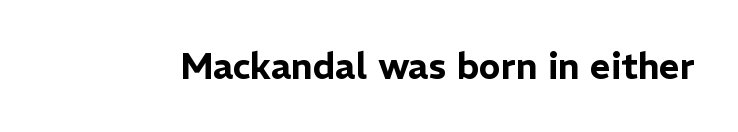
{"serif": "no", "italic": "no", "width": "normal", "stroke_contrast": "low", "x_height": "medium", "monospaced": "no", "underline": "no", "letter_spacing": "normal", "letter_spacing_em": 0.0, "glyph_px": 36}
